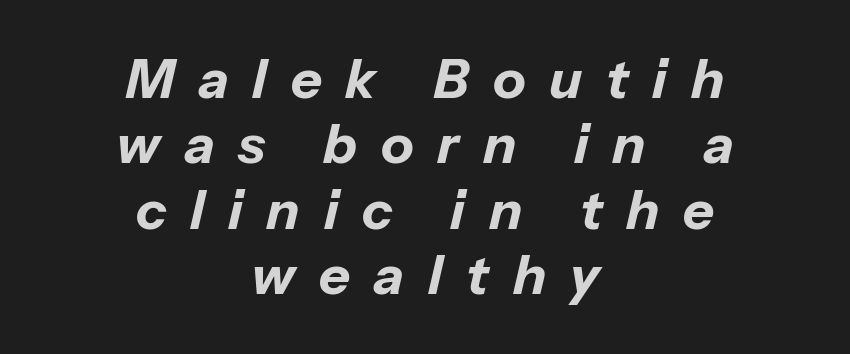
The image shows 54 px bold type, italic (leaning right); set centered, line spacing 1.21x, unusually wide letter spacing (+0.44 em), not underlined; low stroke contrast and a medium x-height.
